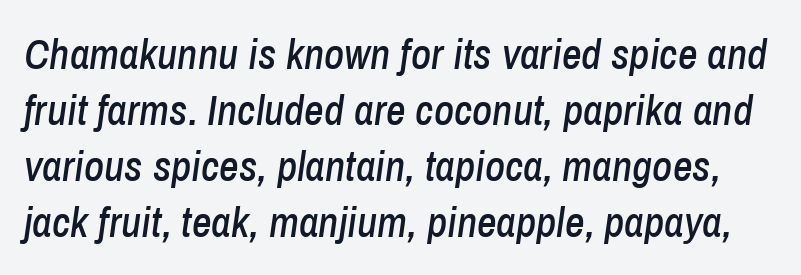
Q: Is the text italic (slanted)? A: Yes, it leans right by about 8 degrees.
Q: Is the text underlined? A: No.
Q: Is the spacing between letters normal or unusually wide? A: Normal.
Q: Is the spacing between lines tight, normal or loose? A: Normal.
Q: Width (condensed, normal, or wide)? A: Condensed.
Q: Stroke contrast? A: Low.
Q: x-height? A: Medium.
Q: Monospaced? A: No.
